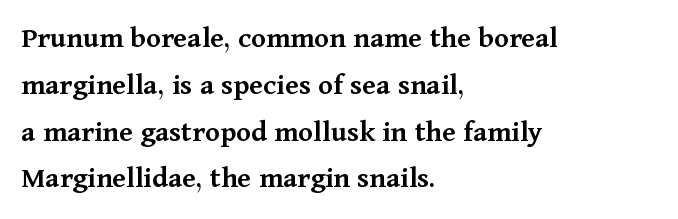
The rag falls on the right side of this text block. Honestly, the row spacing looks completely unremarkable. The type family on display is of the serif kind. A typesetter would call this proportional, since set widths differ per character.
